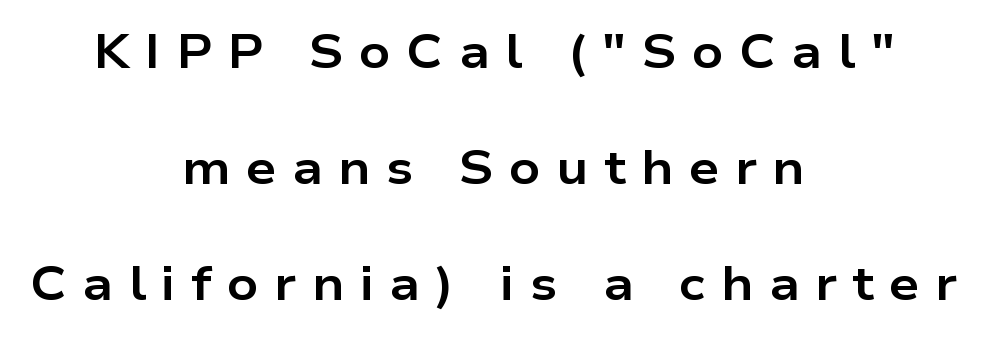
{"serif": "no", "italic": "no", "bold": "yes", "weight": "bold", "width": "wide", "stroke_contrast": "low", "x_height": "medium", "monospaced": "no", "underline": "no", "align": "center", "line_spacing": "loose", "line_spacing_ratio": 2.42, "letter_spacing": "wide", "letter_spacing_em": 0.32, "glyph_px": 48}
